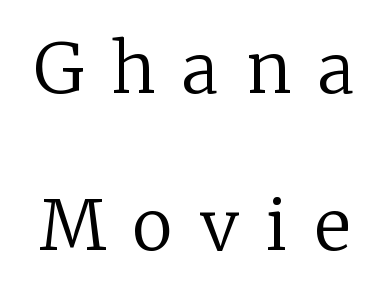
The image shows 69 px regular-weight serif type, upright; set loose line spacing (2.28x), unusually wide letter spacing (+0.4 em), not underlined; low stroke contrast and a medium x-height.
